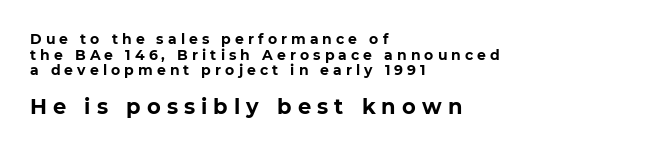
Q: Is the text bold? A: Yes.
Q: Is the text italic (slanted)? A: No, it is upright.
Q: Is the text underlined? A: No.
Q: How is the paragraph aligned? A: Left-aligned.
Q: Is the spacing between letters normal or unusually wide? A: Unusually wide.
Q: Is the spacing between lines tight, normal or loose? A: Tight.
Q: Which block of text is set in a larger size, the first (top) or the second (bottom)? A: The second (bottom) one.
